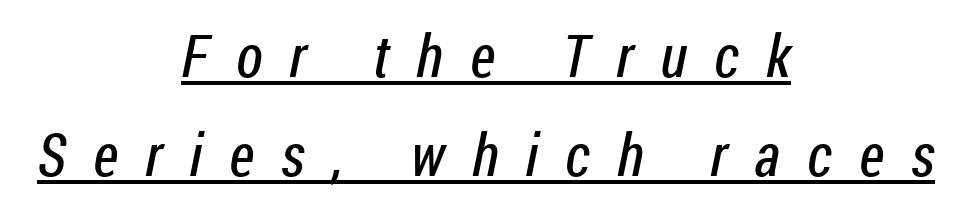
Weight: not bold — regular or lighter. A typographer would call this underscored text. Each word looks stretched out because of the extra space between its letters. Do the characters align in a grid? No, the font is proportional. The paragraph shown floats in the horizontal middle.
